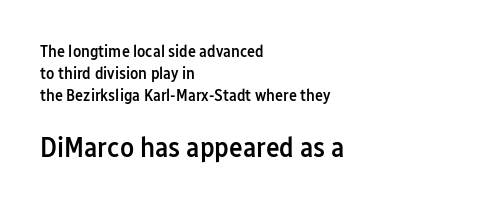
{"serif": "no", "italic": "no", "bold": "semi", "weight": "semibold", "width": "condensed", "stroke_contrast": "low", "x_height": "medium", "monospaced": "no", "underline": "no", "align": "left", "line_spacing": "normal", "line_spacing_ratio": 1.29, "letter_spacing": "normal", "letter_spacing_em": 0.0, "larger_block": "second", "size_ratio": 1.71, "glyph_px": 29}
